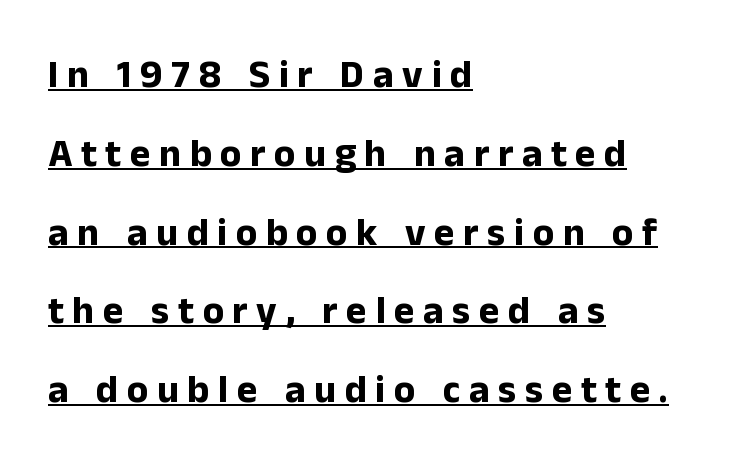
{"serif": "no", "italic": "no", "bold": "yes", "weight": "bold", "width": "normal", "stroke_contrast": "low", "x_height": "medium", "monospaced": "no", "underline": "yes", "align": "left", "line_spacing": "loose", "line_spacing_ratio": 2.02, "letter_spacing": "wide", "letter_spacing_em": 0.22, "glyph_px": 39}
